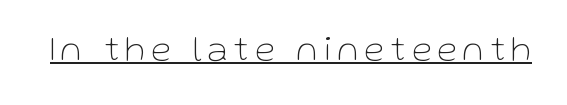
{"serif": "no", "italic": "no", "bold": "no", "weight": "thin", "width": "normal", "stroke_contrast": "low", "x_height": "medium", "monospaced": "no", "underline": "yes", "glyph_px": 37}
